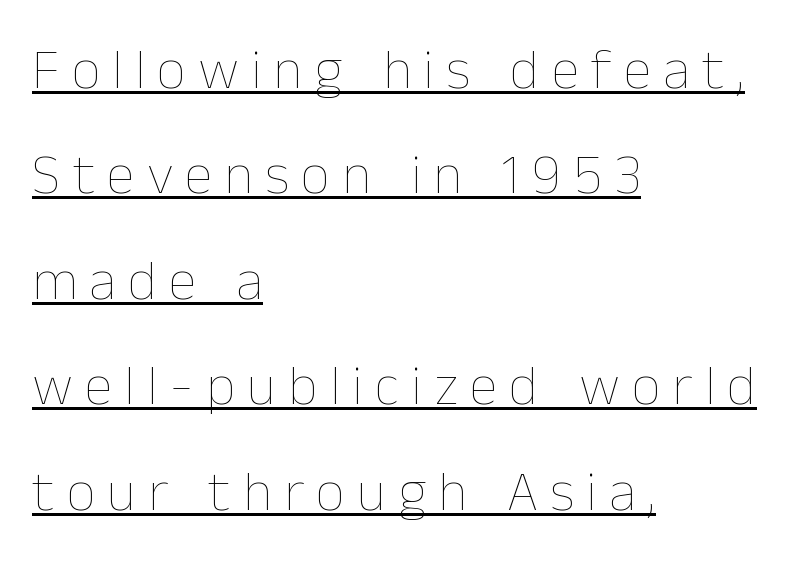
{"italic": "no", "bold": "no", "weight": "thin", "width": "normal", "stroke_contrast": "low", "x_height": "medium", "monospaced": "no", "underline": "yes", "align": "left", "line_spacing_ratio": 1.85, "letter_spacing": "wide", "letter_spacing_em": 0.21, "glyph_px": 57}
